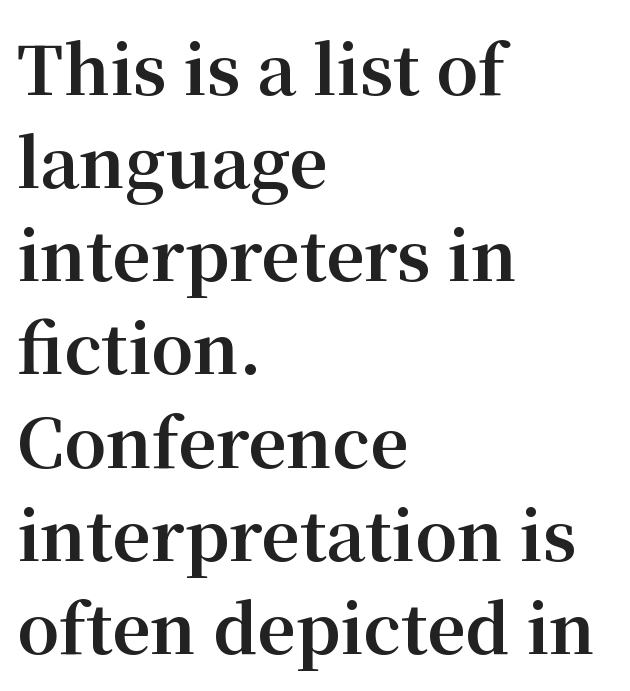
Q: Is the text bold? A: Yes.
Q: Is the text italic (slanted)? A: No, it is upright.
Q: Is the typeface a serif or a sans-serif typeface? A: Serif.
Q: Is the text underlined? A: No.
Q: How is the paragraph aligned? A: Left-aligned.
Q: Is the spacing between letters normal or unusually wide? A: Normal.
Q: Is the spacing between lines tight, normal or loose? A: Normal.
Q: Width (condensed, normal, or wide)? A: Normal.
Q: Stroke contrast? A: Medium.
Q: x-height? A: Medium.
Q: Monospaced? A: No.
